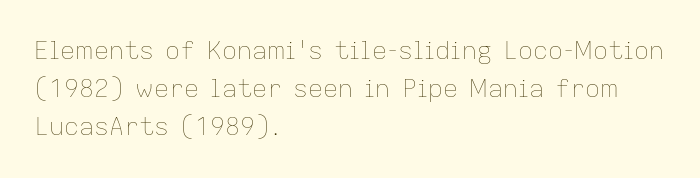
The image shows 25 px text type, upright; set left-aligned, normal line spacing (1.53x), normal letter spacing, not underlined.
